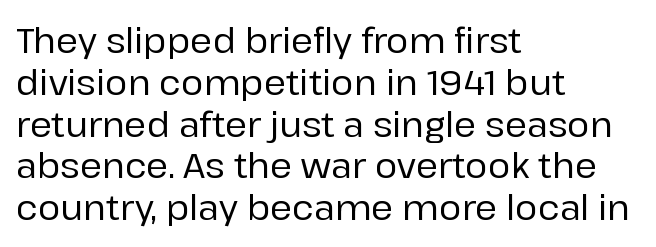
Is this a fixed-width face? No — the glyphs have proportional, varying widths. Serifs: no, the terminals of the letterforms are clean. Inter-character spacing is left at the font's built-in metrics. Designer's note — italics off, roman on.
